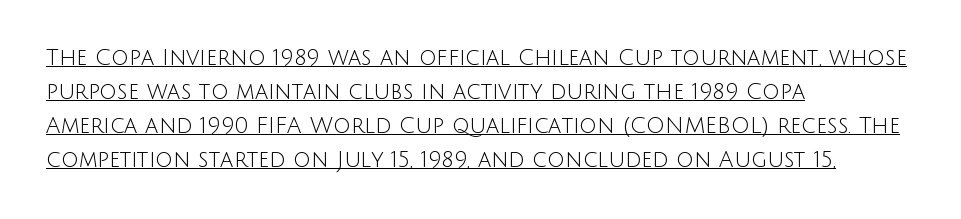
The gaps between neighbouring characters are ordinary and unremarkable. What's the leading like? Ordinary, nothing unusual. If you drew a ruler down the left edge, every line would touch it. The typography opts for an upright posture over an oblique one.
